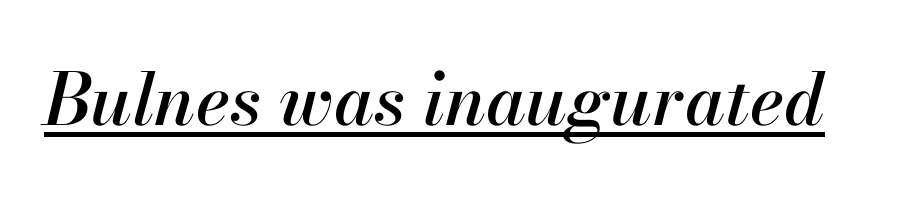
The image shows 72 px text type, italic (leaning right); set normal letter spacing, underlined; high stroke contrast and a small x-height.
